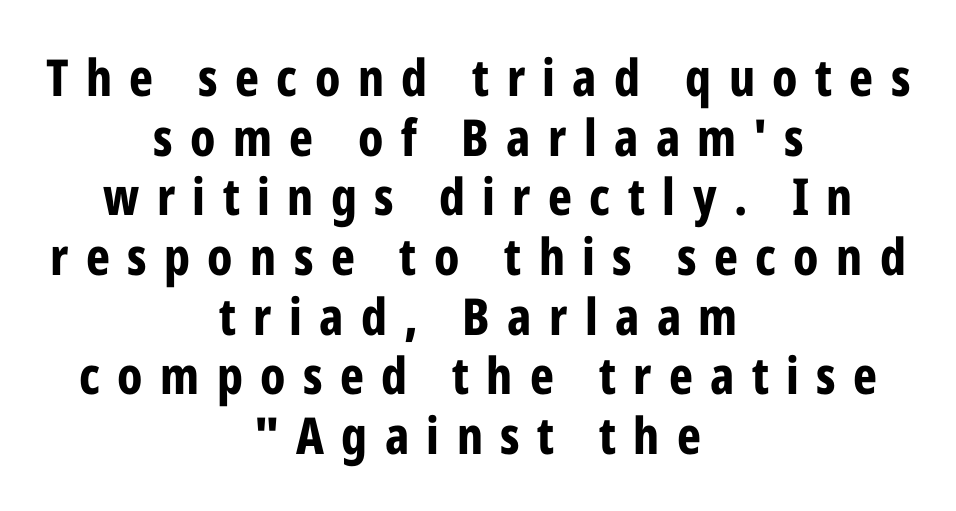
The image shows 51 px bold, condensed sans-serif type, upright; set centered, line spacing 1.17x, unusually wide letter spacing (+0.34 em), not underlined; low stroke contrast and a medium x-height.
